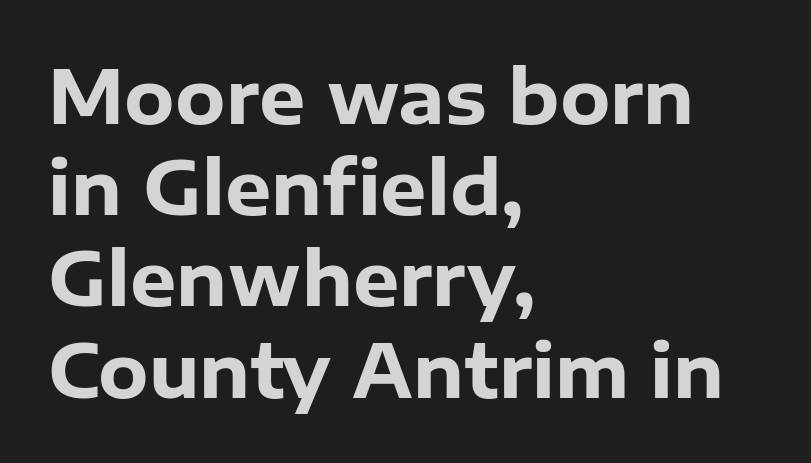
The image shows 73 px heavy sans-serif type, upright; set left-aligned, normal line spacing (1.25x), normal letter spacing, not underlined; low stroke contrast and a medium x-height.
